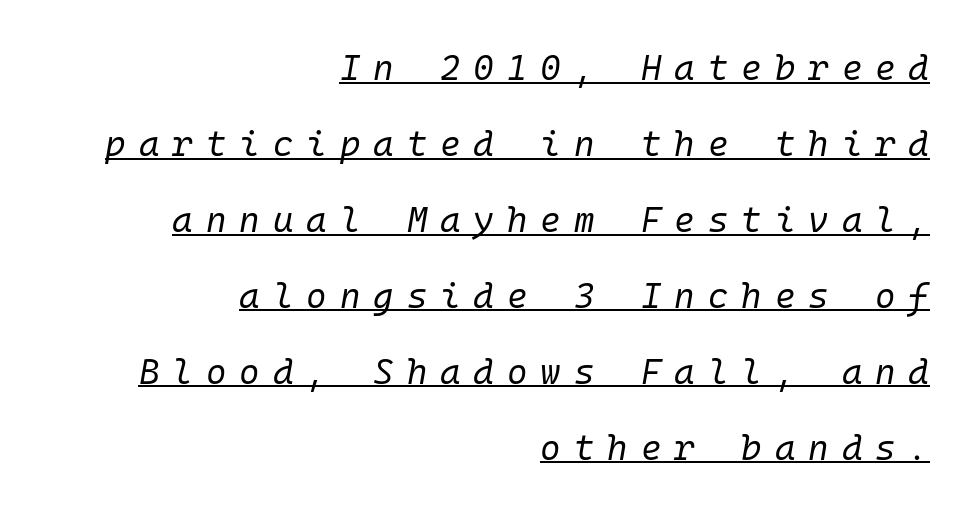
The letters are slanted; this is an italic face. The tracking jumps out immediately: characters are airy and widely separated. The font is comparable to plain body text, perhaps lighter. The specimen includes a rule beneath the text block's lines. In terms of leading, this rendering errs on the spacious side. Each line ends at the same right margin while the left side varies.
